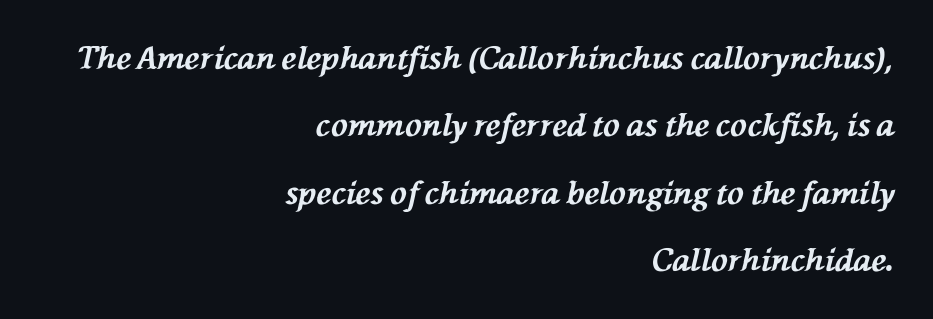
{"italic": "yes", "lean": "left", "slant_degrees": 76, "bold": "yes", "weight": "bold", "width": "normal", "stroke_contrast": "medium", "x_height": "medium", "monospaced": "no", "underline": "no", "align": "right", "line_spacing": "loose", "line_spacing_ratio": 2.17, "letter_spacing": "normal", "letter_spacing_em": 0.0, "glyph_px": 31}
